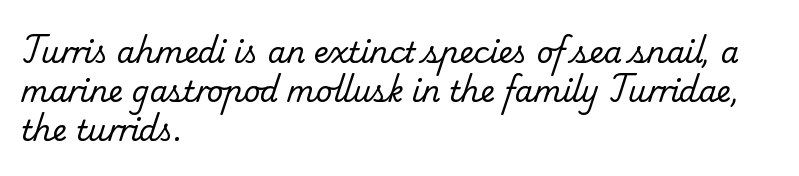
Q: Is the text bold? A: No.
Q: Is the typeface a serif or a sans-serif typeface? A: Serif.
Q: Is the text underlined? A: No.
Q: How is the paragraph aligned? A: Left-aligned.
Q: Is the spacing between letters normal or unusually wide? A: Normal.
Q: Is the spacing between lines tight, normal or loose? A: Normal.
Q: Width (condensed, normal, or wide)? A: Normal.
Q: Stroke contrast? A: Low.
Q: x-height? A: Small.
Q: Monospaced? A: No.
